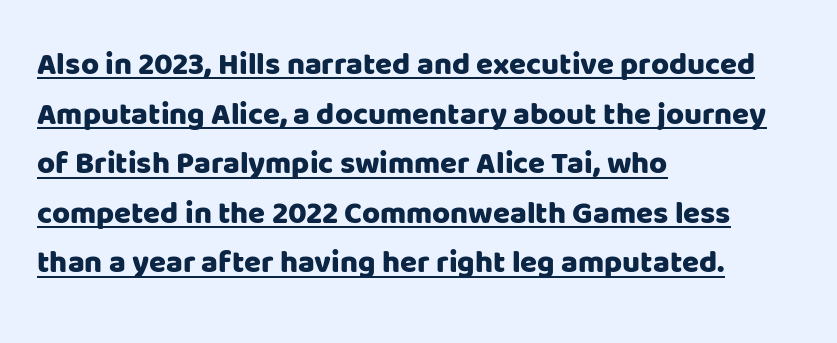
Q: Is the text italic (slanted)? A: No, it is upright.
Q: Is the typeface a serif or a sans-serif typeface? A: Sans-serif.
Q: Is the text underlined? A: Yes.
Q: How is the paragraph aligned? A: Left-aligned.
Q: Is the spacing between letters normal or unusually wide? A: Normal.
Q: Is the spacing between lines tight, normal or loose? A: Normal.
Q: Width (condensed, normal, or wide)? A: Normal.
Q: Stroke contrast? A: Low.
Q: x-height? A: Large.
Q: Monospaced? A: No.
